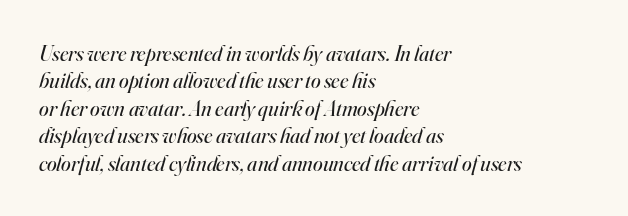
{"italic": "yes", "lean": "right", "slant_degrees": 16, "bold": "no", "underline": "no", "align": "left", "line_spacing": "normal", "line_spacing_ratio": 1.25, "letter_spacing": "normal", "letter_spacing_em": 0.0, "glyph_px": 22}
